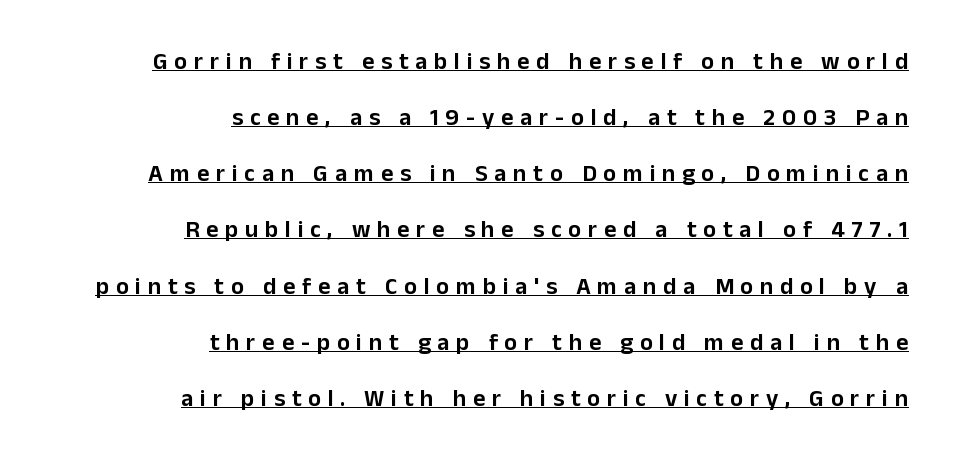
A typographer would call this underscored text. Every row of glyphs terminates at an identical x-position on the right. In terms of leading, this rendering errs on the spacious side. Tall strokes in this sample are plumb rather than angled.
